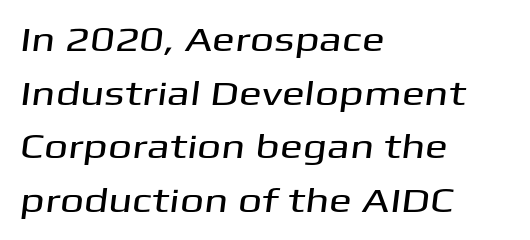
Q: Is the typeface a serif or a sans-serif typeface? A: Sans-serif.
Q: Is the text underlined? A: No.
Q: How is the paragraph aligned? A: Left-aligned.
Q: Is the spacing between letters normal or unusually wide? A: Normal.
Q: Is the spacing between lines tight, normal or loose? A: Normal.
Q: Width (condensed, normal, or wide)? A: Wide.
Q: Stroke contrast? A: Medium.
Q: x-height? A: Medium.
Q: Monospaced? A: No.
